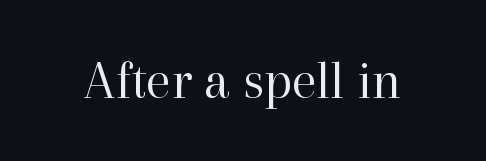
The image shows 55 px regular-weight serif type, upright; set normal letter spacing, not underlined; high stroke contrast and a medium x-height.
